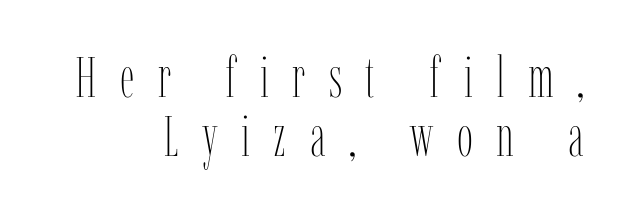
Q: Is the text bold? A: No.
Q: Is the text italic (slanted)? A: No, it is upright.
Q: Is the text underlined? A: No.
Q: How is the paragraph aligned? A: Right-aligned.
Q: Is the spacing between letters normal or unusually wide? A: Unusually wide.
Q: Is the spacing between lines tight, normal or loose? A: Tight.
Q: Width (condensed, normal, or wide)? A: Condensed.
Q: Stroke contrast? A: Low.
Q: x-height? A: Medium.
Q: Monospaced? A: No.
